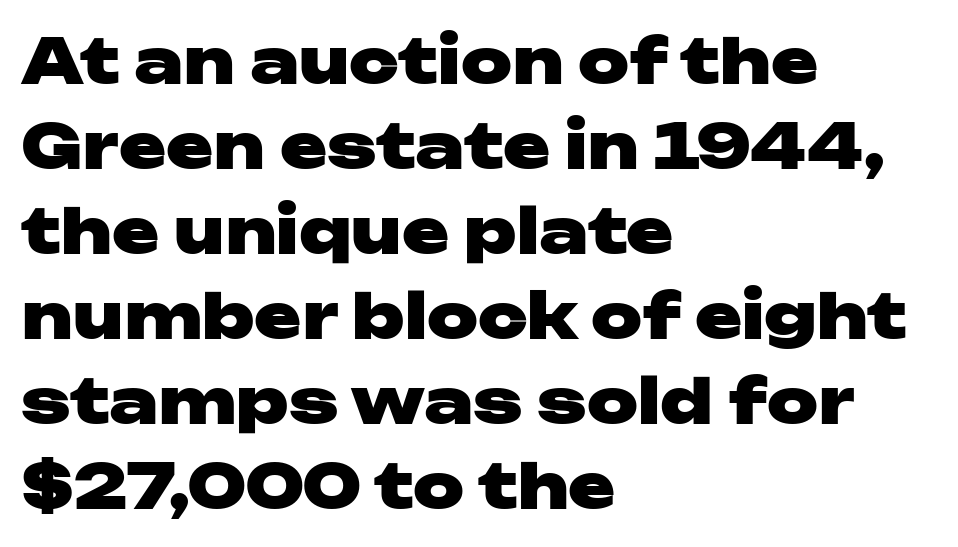
Heavy-handed strokes throughout: this text is bold. The passage shown has conventional tracking throughout. In terms of posture, this sample is upright. In terms of leading, this rendering sits right in the middle. Visually the block forms a straight wall on the left and a jagged coastline on the right.
